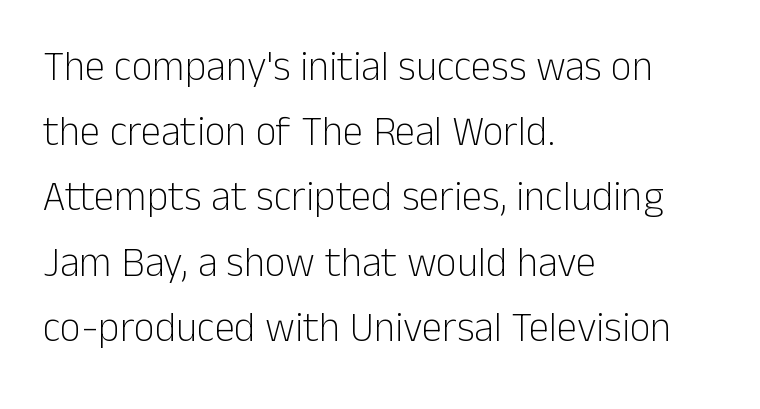
Q: Is the text bold? A: No.
Q: Is the text italic (slanted)? A: No, it is upright.
Q: Is the typeface a serif or a sans-serif typeface? A: Sans-serif.
Q: Is the text underlined? A: No.
Q: How is the paragraph aligned? A: Left-aligned.
Q: Is the spacing between letters normal or unusually wide? A: Normal.
Q: Is the spacing between lines tight, normal or loose? A: Normal.
Q: Width (condensed, normal, or wide)? A: Normal.
Q: Stroke contrast? A: Low.
Q: x-height? A: Medium.
Q: Monospaced? A: No.
